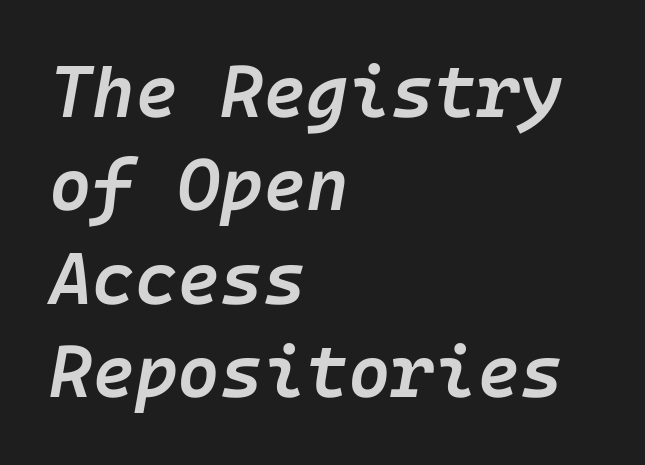
The image shows 73 px semibold type, italic (leaning right); set left-aligned, normal line spacing (1.28x), normal letter spacing, not underlined; low stroke contrast and a medium x-height.
